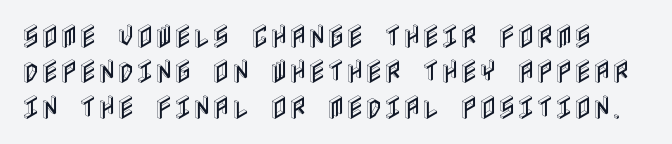
Q: Is the text italic (slanted)? A: No, it is upright.
Q: Is the text underlined? A: No.
Q: Is the spacing between letters normal or unusually wide? A: Normal.
Q: Is the spacing between lines tight, normal or loose? A: Normal.
